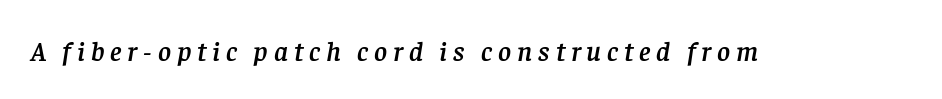
The image shows 28 px serif type, italic (leaning right); set unusually wide letter spacing (+0.21 em), not underlined; low stroke contrast and a large x-height.
